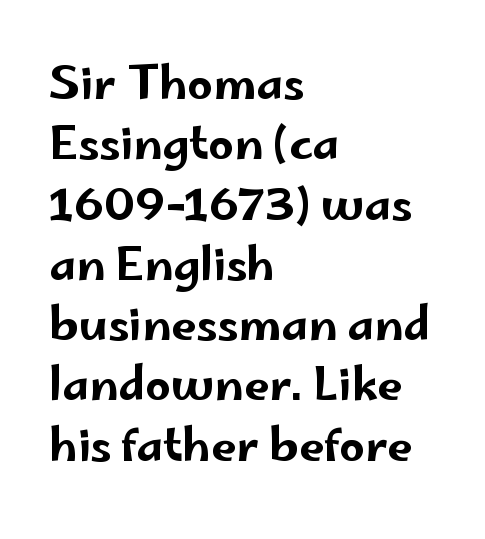
Q: Is the text italic (slanted)? A: No, it is upright.
Q: Is the typeface a serif or a sans-serif typeface? A: Sans-serif.
Q: Is the text underlined? A: No.
Q: How is the paragraph aligned? A: Left-aligned.
Q: Is the spacing between letters normal or unusually wide? A: Normal.
Q: Is the spacing between lines tight, normal or loose? A: Normal.
Q: Width (condensed, normal, or wide)? A: Wide.
Q: Stroke contrast? A: Low.
Q: x-height? A: Small.
Q: Monospaced? A: No.
